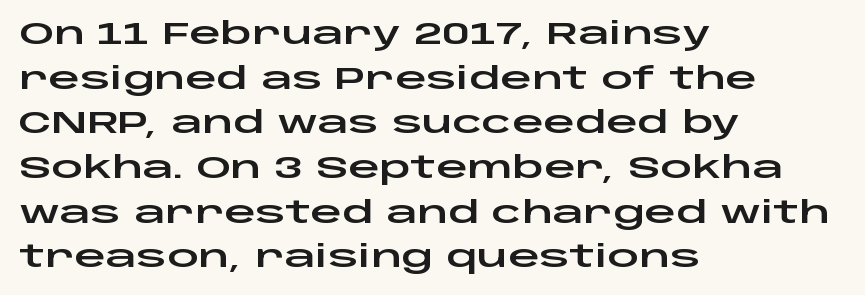
The image shows 31 px wide sans-serif type, upright; set left-aligned, normal line spacing (1.44x), normal letter spacing, not underlined; low stroke contrast and a large x-height.
